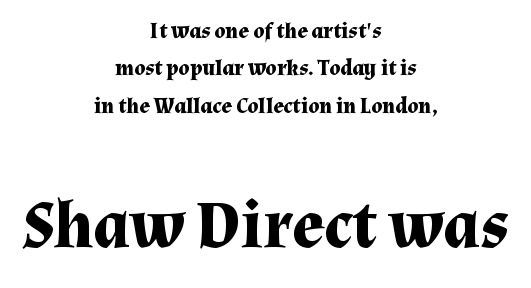
Q: Is the text bold? A: Yes.
Q: Is the text italic (slanted)? A: No, it is upright.
Q: Is the typeface a serif or a sans-serif typeface? A: Serif.
Q: Is the text underlined? A: No.
Q: How is the paragraph aligned? A: Centered.
Q: Is the spacing between letters normal or unusually wide? A: Normal.
Q: Is the spacing between lines tight, normal or loose? A: Normal.
Q: Which block of text is set in a larger size, the first (top) or the second (bottom)? A: The second (bottom) one.
Q: Width (condensed, normal, or wide)? A: Normal.
Q: Stroke contrast? A: Medium.
Q: x-height? A: Medium.
Q: Monospaced? A: No.
